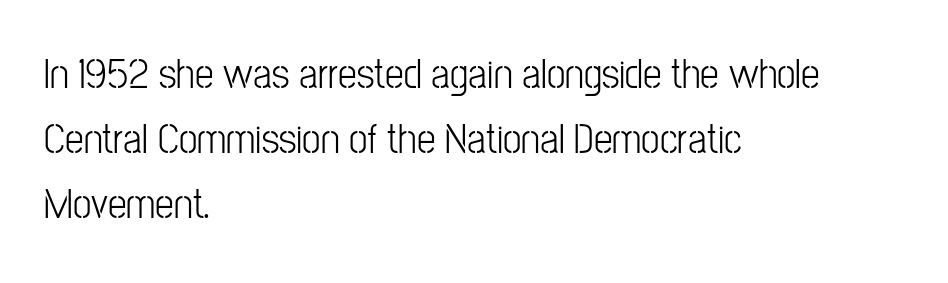
Descenders are the only things crossing below the line. Typeset ragged right — the left edge is the straight one. In terms of leading, this rendering sits right in the middle. The font's upright variant was chosen for this text.
